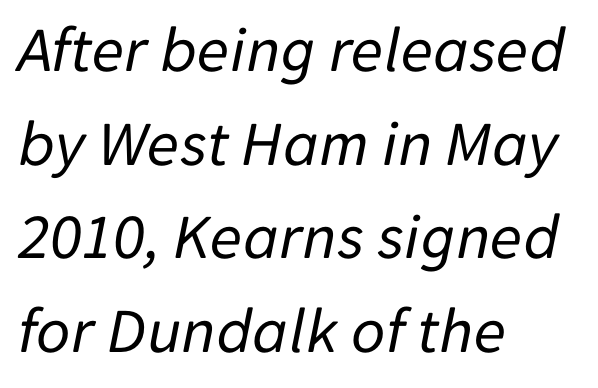
Descenders are the only things crossing below the line. The passage is arranged the way most books set body copy — flush left. Characters follow at the spacing the type designer built in. The rows are spaced the way most documents space them.
